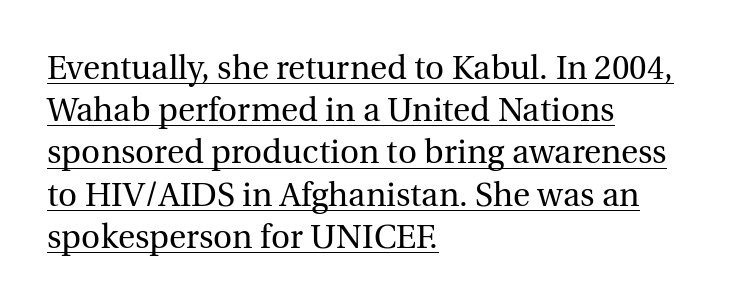
Q: Is the text bold? A: No.
Q: Is the text italic (slanted)? A: No, it is upright.
Q: Is the typeface a serif or a sans-serif typeface? A: Serif.
Q: Is the text underlined? A: Yes.
Q: How is the paragraph aligned? A: Left-aligned.
Q: Is the spacing between letters normal or unusually wide? A: Normal.
Q: Is the spacing between lines tight, normal or loose? A: Normal.
Q: Width (condensed, normal, or wide)? A: Normal.
Q: x-height? A: Medium.
Q: Monospaced? A: No.
